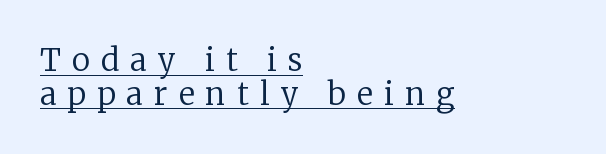
Q: Is the text bold? A: No.
Q: Is the text italic (slanted)? A: No, it is upright.
Q: Is the typeface a serif or a sans-serif typeface? A: Serif.
Q: Is the text underlined? A: Yes.
Q: How is the paragraph aligned? A: Left-aligned.
Q: Is the spacing between letters normal or unusually wide? A: Unusually wide.
Q: Is the spacing between lines tight, normal or loose? A: Tight.
Q: Width (condensed, normal, or wide)? A: Normal.
Q: Stroke contrast? A: Low.
Q: x-height? A: Medium.
Q: Monospaced? A: No.
